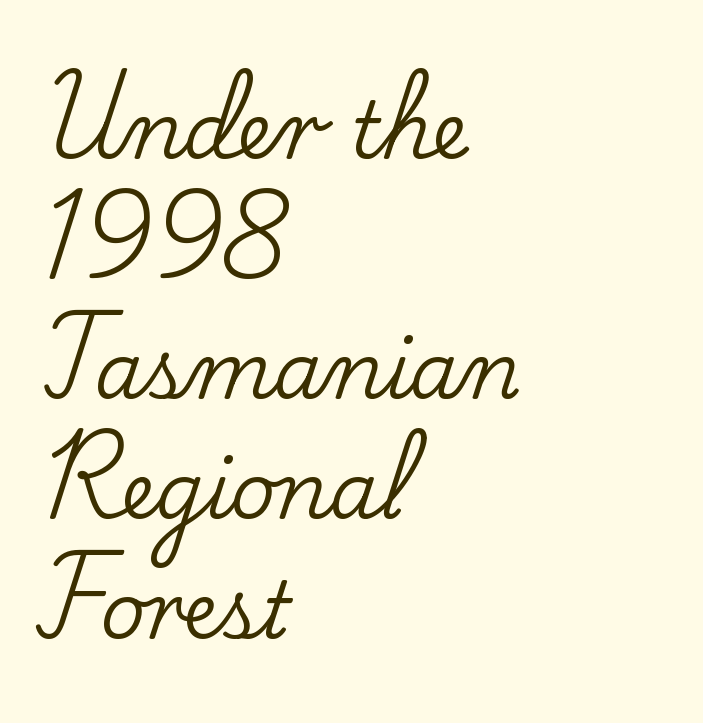
Q: Is the text italic (slanted)? A: Yes.
Q: Is the typeface a serif or a sans-serif typeface? A: Serif.
Q: Is the text underlined? A: No.
Q: How is the paragraph aligned? A: Left-aligned.
Q: Is the spacing between letters normal or unusually wide? A: Normal.
Q: Is the spacing between lines tight, normal or loose? A: Normal.
Q: Width (condensed, normal, or wide)? A: Normal.
Q: Stroke contrast? A: Low.
Q: x-height? A: Small.
Q: Monospaced? A: No.
